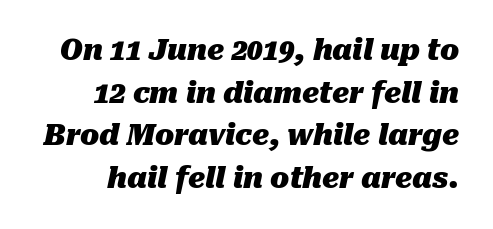
The image shows 28 px heavy type, italic (leaning right); set normal line spacing (1.52x), normal letter spacing, not underlined; medium stroke contrast and a medium x-height.
